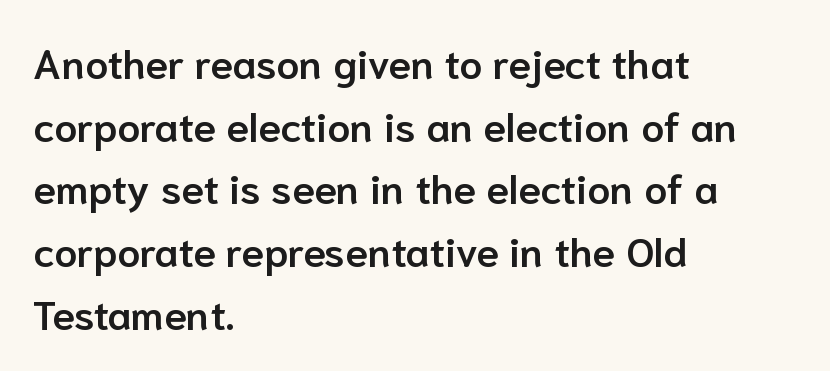
Q: Is the text bold? A: Semi-bold.
Q: Is the text italic (slanted)? A: No, it is upright.
Q: Is the typeface a serif or a sans-serif typeface? A: Sans-serif.
Q: Is the text underlined? A: No.
Q: How is the paragraph aligned? A: Left-aligned.
Q: Is the spacing between letters normal or unusually wide? A: Normal.
Q: Is the spacing between lines tight, normal or loose? A: Normal.
Q: Width (condensed, normal, or wide)? A: Normal.
Q: Stroke contrast? A: Low.
Q: x-height? A: Medium.
Q: Monospaced? A: No.
